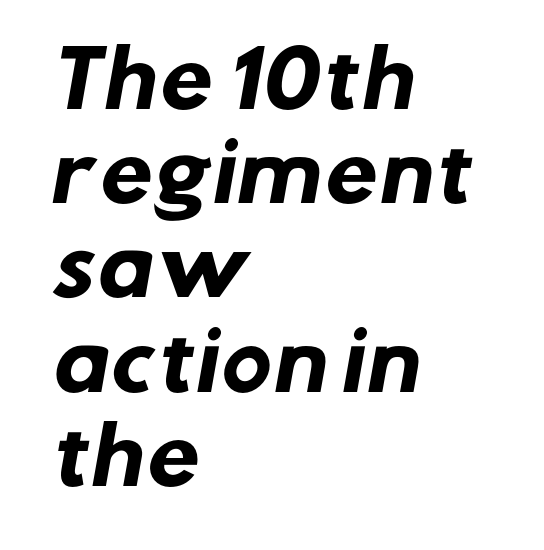
The image shows 76 px heavy sans-serif type; set left-aligned, line spacing 1.24x, normal letter spacing, not underlined; low stroke contrast and a medium x-height.
